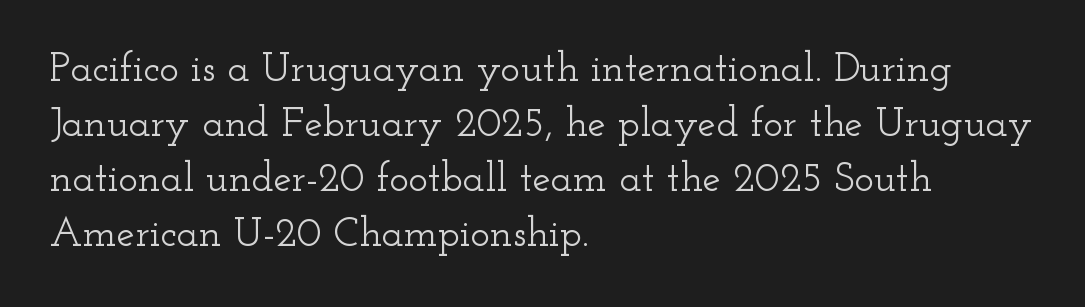
The image shows 41 px wide serif type, upright; set left-aligned, normal line spacing (1.34x), normal letter spacing, not underlined; low stroke contrast and a small x-height.
